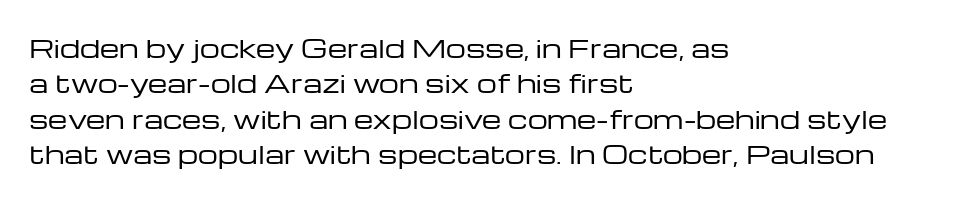
{"italic": "no", "bold": "no", "underline": "no", "align": "left", "line_spacing": "normal", "line_spacing_ratio": 1.42, "letter_spacing": "normal", "letter_spacing_em": 0.0, "glyph_px": 25}
